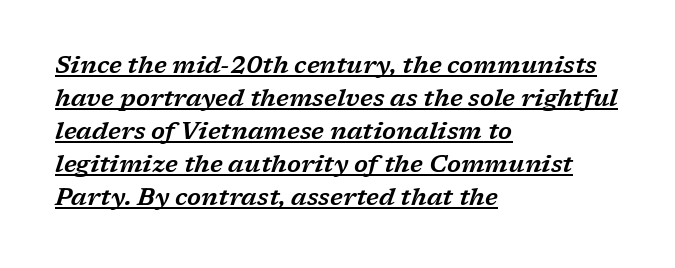
{"italic": "yes", "lean": "right", "slant_degrees": 17, "underline": "yes", "align": "left", "line_spacing": "normal", "line_spacing_ratio": 1.38, "letter_spacing": "normal", "letter_spacing_em": 0.0, "glyph_px": 24}
